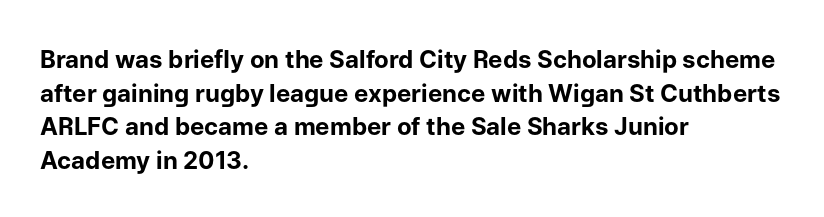
Any mark beneath the type? The region is blank. Regular leading. The face used here is rendered with its standard letterfit. These words are printed bold, with thick strokes throughout. Italic? Not at all — the glyphs are vertical. Left-aligned paragraph, ragged on the right.
